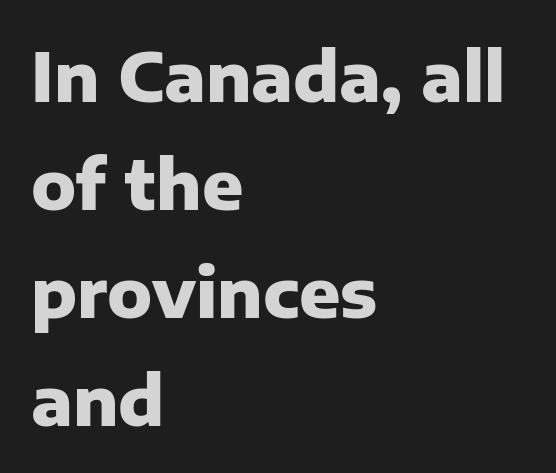
Are there feet on the stems? There aren't — it's a sans. The passage shown stacks its lines at a standard gap. Decoration check: the copy has no underline. Every character sits straight up, as roman type does. Every row of glyphs begins at an identical x-position on the left. The line texture is even and compact thanks to regular tracking.
